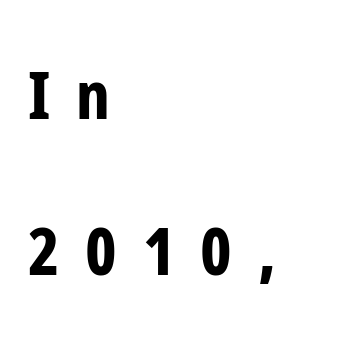
The image shows 66 px bold, condensed sans-serif type, upright; set left-aligned, loose line spacing (2.37x), unusually wide letter spacing (+0.39 em), not underlined; low stroke contrast and a medium x-height.
